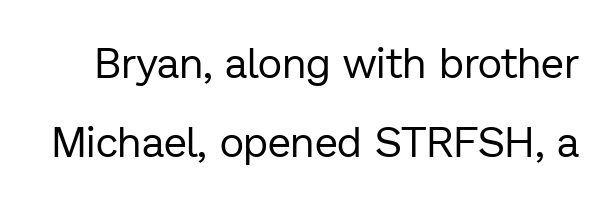
A typesetter would call this zero additional tracking. Varying glyph widths throughout — classic text-font behaviour. The typography opts for an upright posture over an oblique one. The designer went with a sans here, leaving each stem footless. Heft: none added — not bold.
